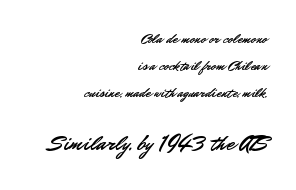
Q: Is the text italic (slanted)? A: Yes.
Q: Is the text underlined? A: No.
Q: How is the paragraph aligned? A: Right-aligned.
Q: Is the spacing between letters normal or unusually wide? A: Normal.
Q: Is the spacing between lines tight, normal or loose? A: Loose.
Q: Which block of text is set in a larger size, the first (top) or the second (bottom)? A: The second (bottom) one.
